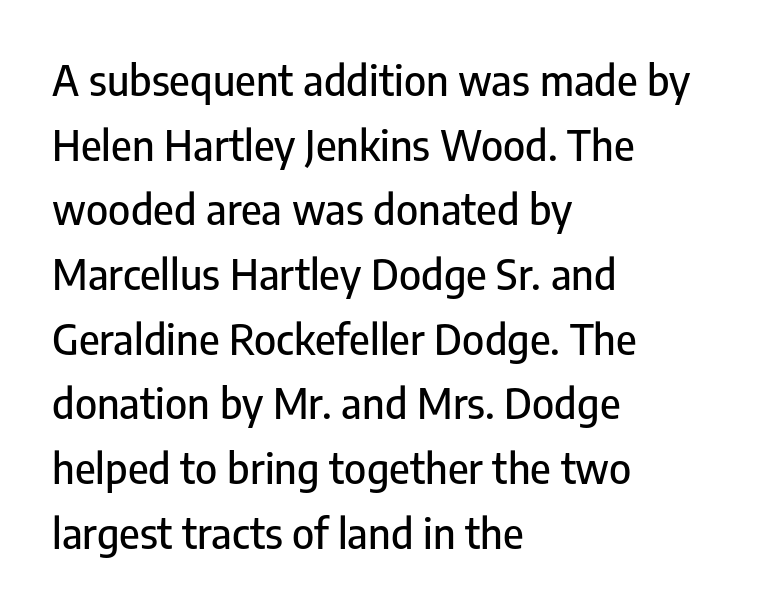
Just letters on the line, the space beneath them empty. There is no visible air inserted between adjacent glyphs. The characters display no serif detailing; their extremities are plain. Leftover space on each line is placed entirely after the last word.
